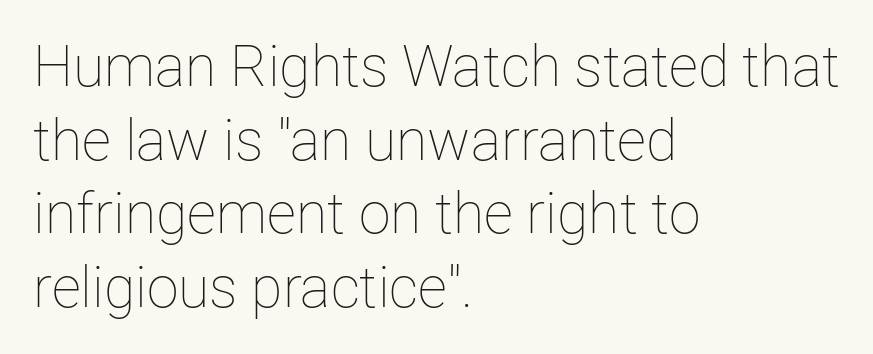
{"italic": "no", "bold": "no", "weight": "thin", "width": "normal", "stroke_contrast": "low", "x_height": "medium", "monospaced": "no", "underline": "no", "align": "left", "line_spacing": "normal", "line_spacing_ratio": 1.29, "letter_spacing": "normal", "letter_spacing_em": 0.0, "glyph_px": 57}
